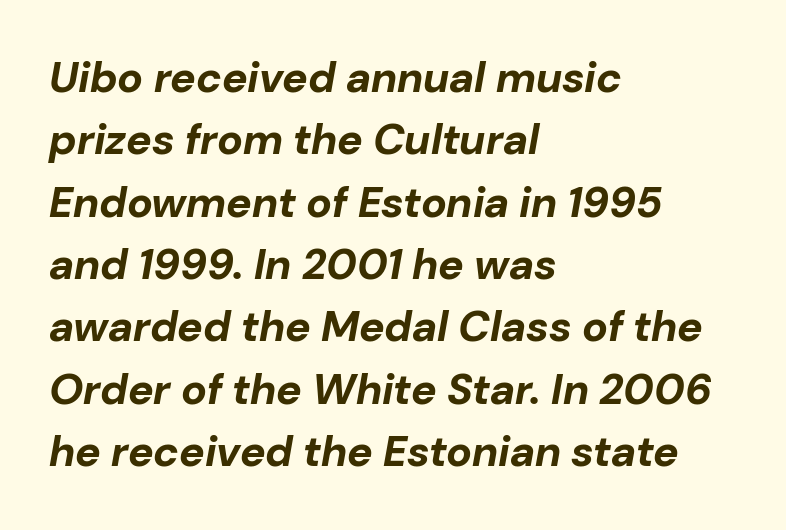
The image shows 43 px bold type, italic (leaning right); set left-aligned, normal line spacing (1.45x), normal letter spacing, not underlined; low stroke contrast and a medium x-height.
